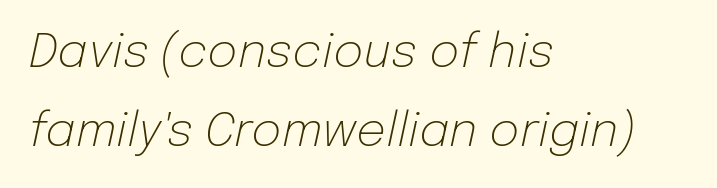
{"italic": "yes", "lean": "right", "slant_degrees": 12, "bold": "no", "weight": "light", "width": "normal", "stroke_contrast": "low", "x_height": "medium", "monospaced": "no", "underline": "no", "align": "left", "line_spacing": "normal", "line_spacing_ratio": 1.69, "letter_spacing": "normal", "letter_spacing_em": 0.0, "glyph_px": 47}
